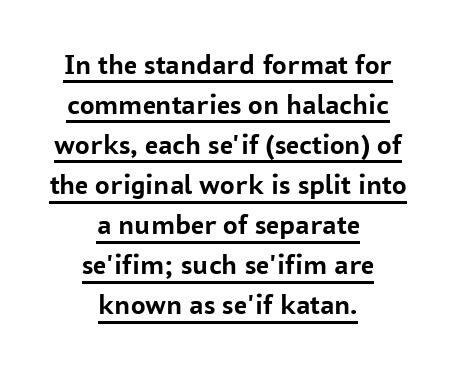
Q: Is the text bold? A: Yes.
Q: Is the text italic (slanted)? A: No, it is upright.
Q: Is the typeface a serif or a sans-serif typeface? A: Sans-serif.
Q: Is the text underlined? A: Yes.
Q: How is the paragraph aligned? A: Centered.
Q: Is the spacing between letters normal or unusually wide? A: Normal.
Q: Is the spacing between lines tight, normal or loose? A: Normal.
Q: Width (condensed, normal, or wide)? A: Normal.
Q: Stroke contrast? A: Low.
Q: x-height? A: Medium.
Q: Monospaced? A: No.
